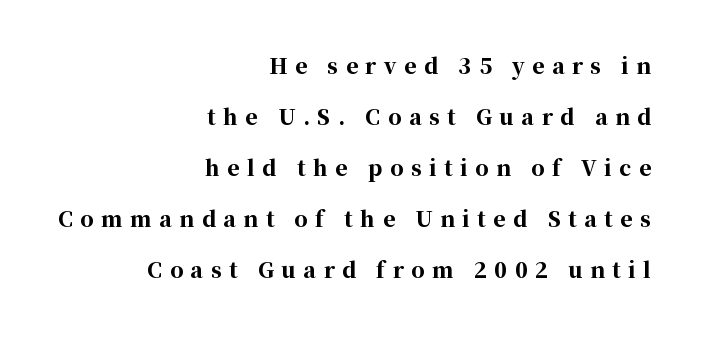
Q: Is the text bold? A: Yes.
Q: Is the text italic (slanted)? A: No, it is upright.
Q: Is the text underlined? A: No.
Q: How is the paragraph aligned? A: Right-aligned.
Q: Is the spacing between letters normal or unusually wide? A: Unusually wide.
Q: Is the spacing between lines tight, normal or loose? A: Loose.
